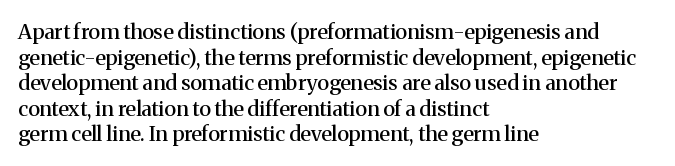
Line beginnings align vertically; line endings do not. Posture: vertical. A typesetter would call this zero additional tracking. The baseline area is clear.
